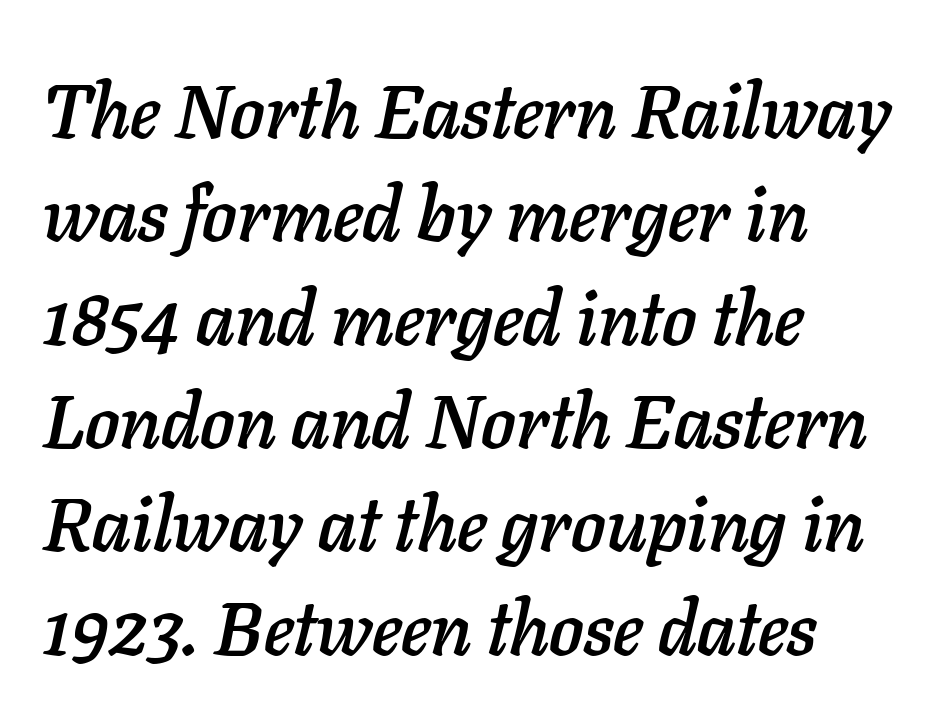
The image shows 76 px text type, italic (leaning right); set left-aligned, normal line spacing (1.36x), normal letter spacing, not underlined; low stroke contrast and a medium x-height.
